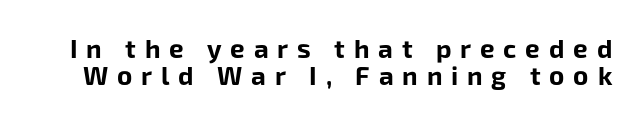
It's the straight-up-and-down kind of type. The designer dialed line spacing down below the default. Unmarked baselines from the first word to the last. Here the glyphs are tracked loosely, breaking word shapes into spaced letters. Pretty heavy lettering here — definitely bold.
